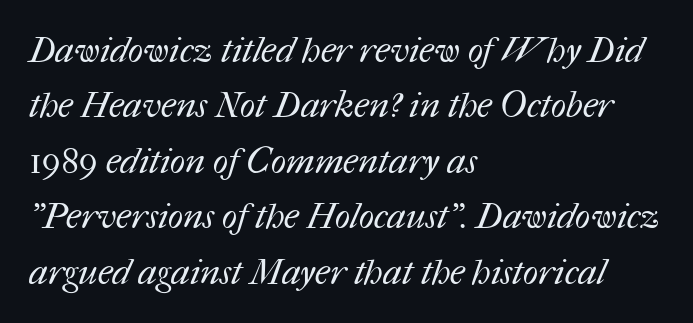
Compared with a typical body face, this is equally light or lighter still. The strip under each line holds only bare page. A typesetter would call this zero additional tracking. Note the varied advance widths — an 'i' is clearly narrower than an 'm'. Normally led — the rows are evenly, conventionally spaced.
